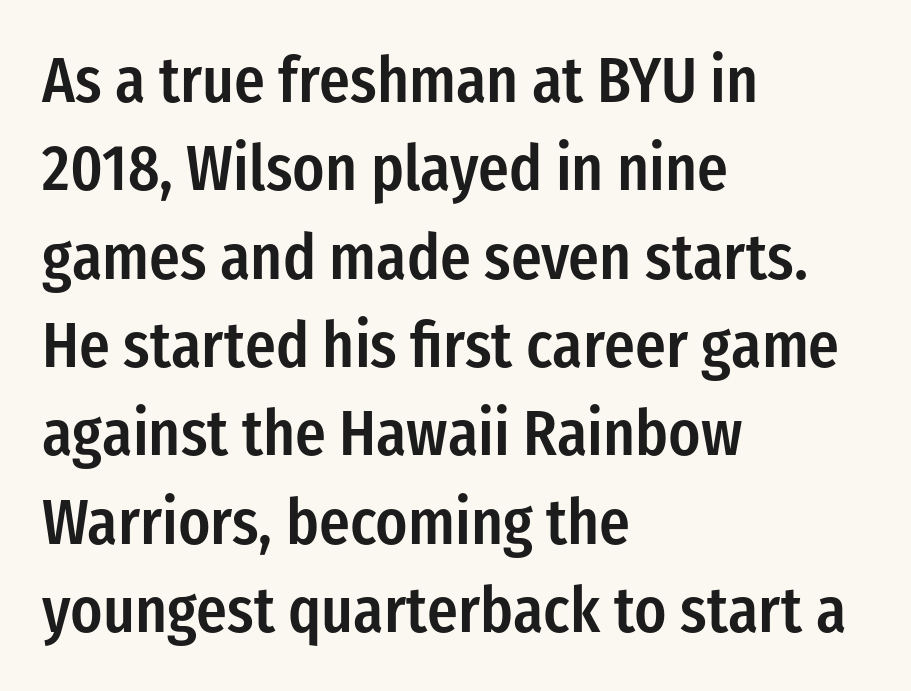
{"serif": "no", "italic": "no", "bold": "semi", "weight": "semibold", "width": "condensed", "stroke_contrast": "low", "x_height": "medium", "monospaced": "no", "underline": "no", "align": "left", "line_spacing": "normal", "line_spacing_ratio": 1.38, "letter_spacing": "normal", "letter_spacing_em": 0.0, "glyph_px": 64}
